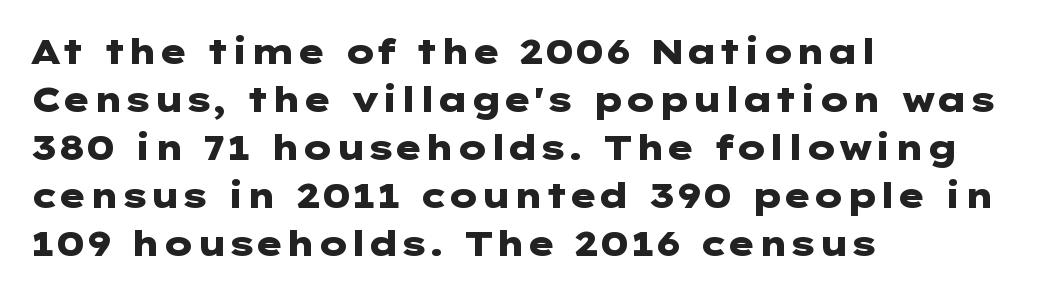
{"serif": "no", "italic": "no", "bold": "yes", "weight": "heavy", "width": "wide", "stroke_contrast": "low", "x_height": "medium", "underline": "no", "align": "left", "line_spacing": "normal", "line_spacing_ratio": 1.41, "letter_spacing": "normal", "letter_spacing_em": 0.0, "glyph_px": 34}
